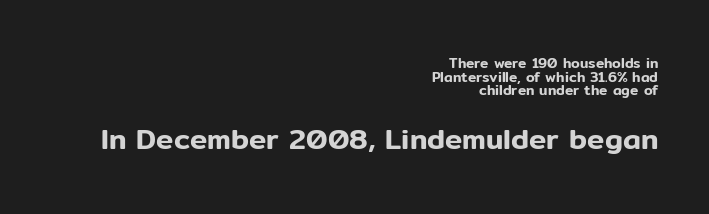
Notice how the stems are strictly vertical — no italics here. Students, note that the glyphs here touch the page at normal intervals. The text was rendered using a sans face with plain stroke endings. Words float on clear page, feet unadorned.
